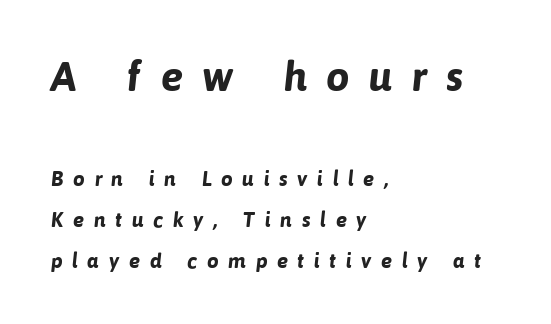
Q: Is the text bold? A: Yes.
Q: Is the typeface a serif or a sans-serif typeface? A: Sans-serif.
Q: Is the text underlined? A: No.
Q: How is the paragraph aligned? A: Left-aligned.
Q: Is the spacing between letters normal or unusually wide? A: Unusually wide.
Q: Is the spacing between lines tight, normal or loose? A: Loose.
Q: Which block of text is set in a larger size, the first (top) or the second (bottom)? A: The first (top) one.
Q: Width (condensed, normal, or wide)? A: Normal.
Q: Stroke contrast? A: Low.
Q: x-height? A: Medium.
Q: Monospaced? A: No.
